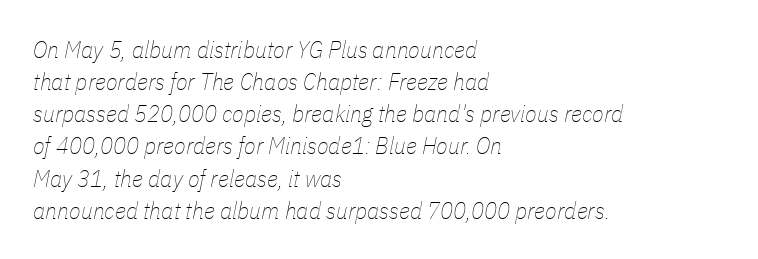
{"italic": "yes", "lean": "right", "slant_degrees": 11, "bold": "no", "underline": "no", "align": "left", "line_spacing": "normal", "line_spacing_ratio": 1.34, "letter_spacing": "normal", "letter_spacing_em": 0.0, "glyph_px": 24}
